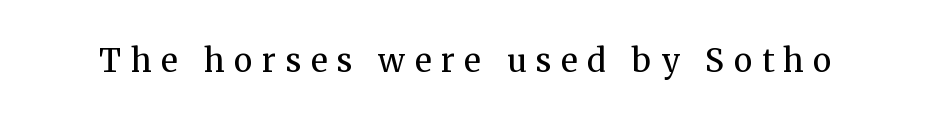
{"serif": "yes", "italic": "no", "bold": "no", "weight": "regular", "width": "normal", "stroke_contrast": "medium", "x_height": "medium", "monospaced": "no", "underline": "no", "letter_spacing": "wide", "letter_spacing_em": 0.3, "glyph_px": 32}
